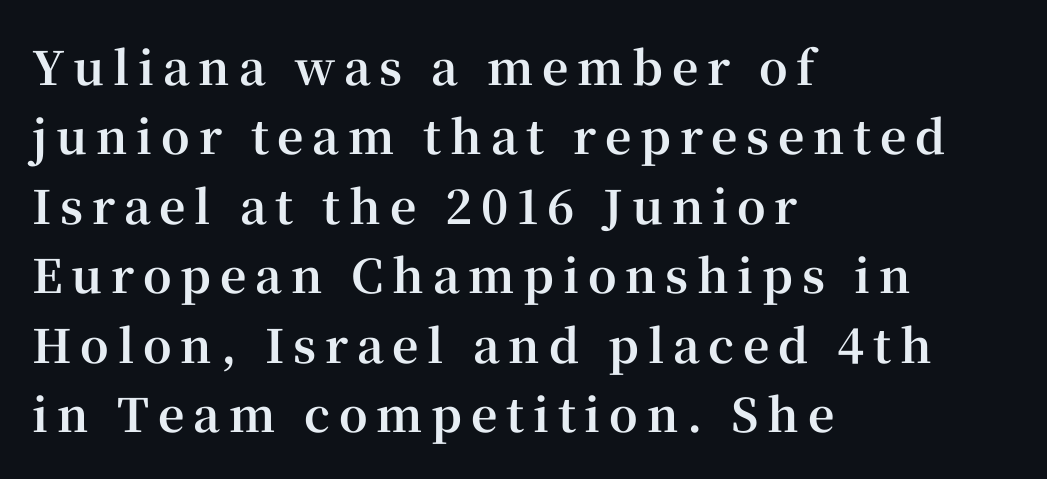
{"serif": "yes", "italic": "no", "bold": "yes", "weight": "bold", "width": "normal", "stroke_contrast": "high", "x_height": "medium", "monospaced": "no", "underline": "no", "align": "left", "line_spacing": "normal", "line_spacing_ratio": 1.51, "glyph_px": 46}
